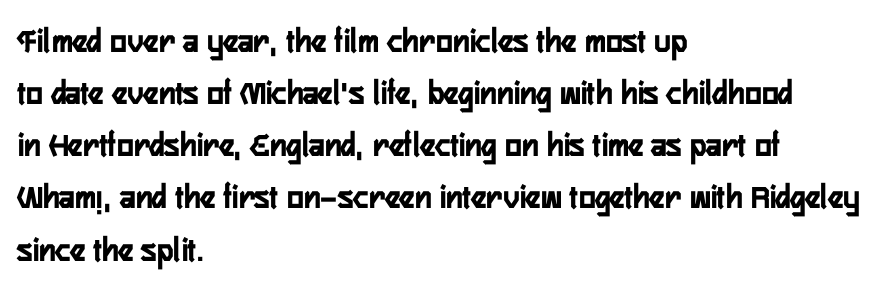
Descenders hang freely into open space. The text block is weighted toward the left margin, trailing off unevenly rightward. Serifs: no, the terminals of the letterforms are clean. Varying glyph widths throughout — classic text-font behaviour. Characters follow at the spacing the type designer built in.
